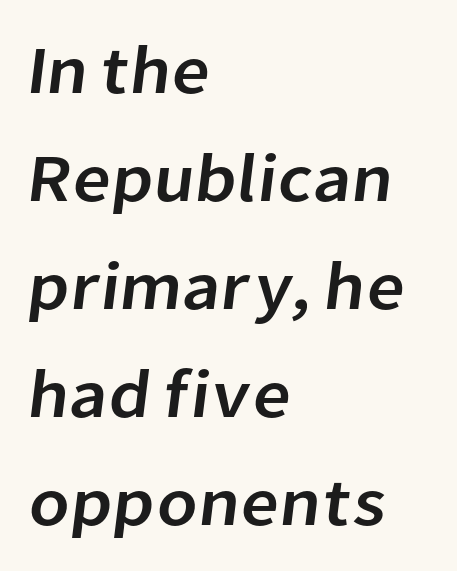
{"serif": "no", "width": "normal", "stroke_contrast": "low", "x_height": "medium", "monospaced": "no", "underline": "no", "align": "left", "line_spacing": "normal", "line_spacing_ratio": 1.59, "letter_spacing": "normal", "letter_spacing_em": 0.0, "glyph_px": 68}
